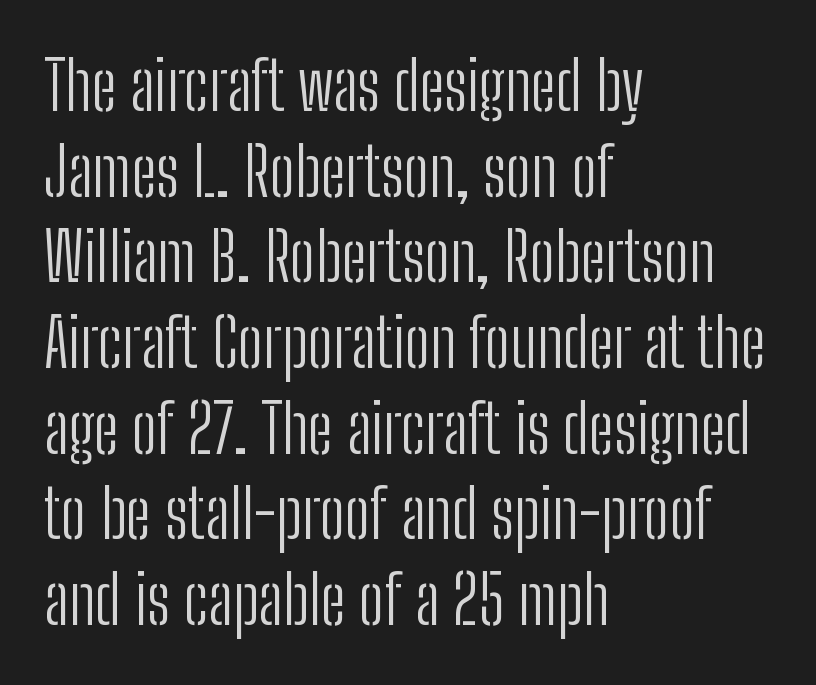
Q: Is the text bold? A: No.
Q: Is the text italic (slanted)? A: No, it is upright.
Q: Is the typeface a serif or a sans-serif typeface? A: Sans-serif.
Q: Is the text underlined? A: No.
Q: How is the paragraph aligned? A: Left-aligned.
Q: Is the spacing between letters normal or unusually wide? A: Normal.
Q: Is the spacing between lines tight, normal or loose? A: Normal.
Q: Width (condensed, normal, or wide)? A: Condensed.
Q: Stroke contrast? A: Low.
Q: x-height? A: Medium.
Q: Monospaced? A: No.
